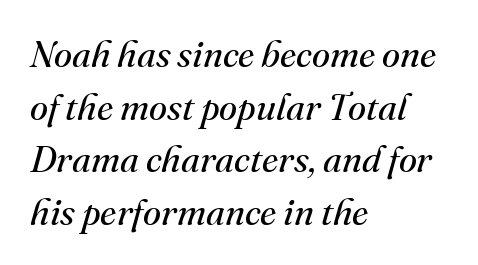
{"serif": "yes", "italic": "yes", "lean": "right", "slant_degrees": 16, "bold": "no", "weight": "regular", "width": "normal", "stroke_contrast": "medium", "x_height": "small", "monospaced": "no", "underline": "no", "align": "left", "line_spacing": "normal", "line_spacing_ratio": 1.42, "letter_spacing": "normal", "letter_spacing_em": 0.0, "glyph_px": 37}
